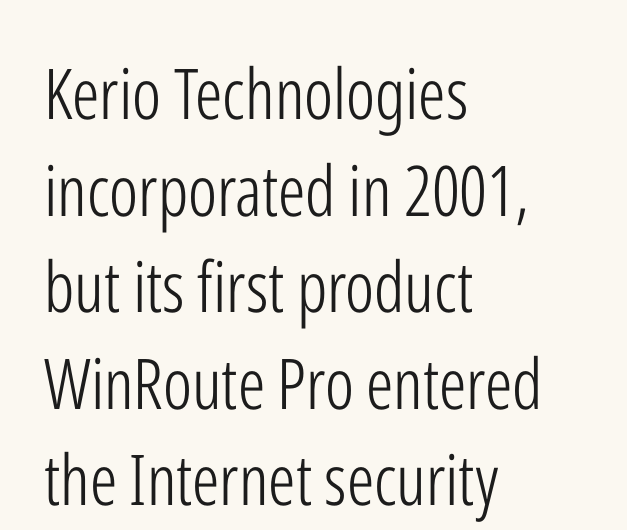
{"serif": "no", "italic": "no", "bold": "no", "weight": "light", "width": "condensed", "stroke_contrast": "low", "x_height": "medium", "monospaced": "no", "underline": "no", "align": "left", "line_spacing": "normal", "line_spacing_ratio": 1.38, "letter_spacing": "normal", "letter_spacing_em": 0.0, "glyph_px": 70}
